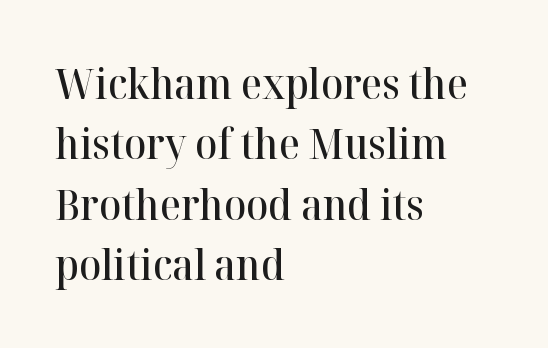
{"serif": "yes", "italic": "no", "bold": "semi", "weight": "semibold", "width": "normal", "stroke_contrast": "high", "x_height": "medium", "monospaced": "no", "underline": "no", "align": "left", "line_spacing": "normal", "line_spacing_ratio": 1.47, "letter_spacing": "normal", "letter_spacing_em": 0.0, "glyph_px": 41}
